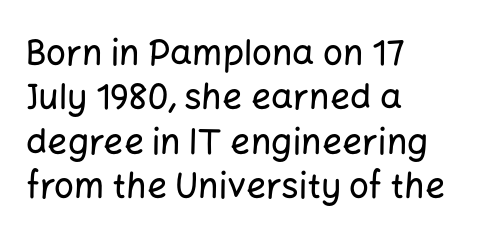
The glyphs in this specimen are sans serif. You can tell it's not italic because the verticals are truly vertical. Proportional: the letters do not fall into vertical columns. Compared with typical paragraphs, the rows here are spaced about the same.
